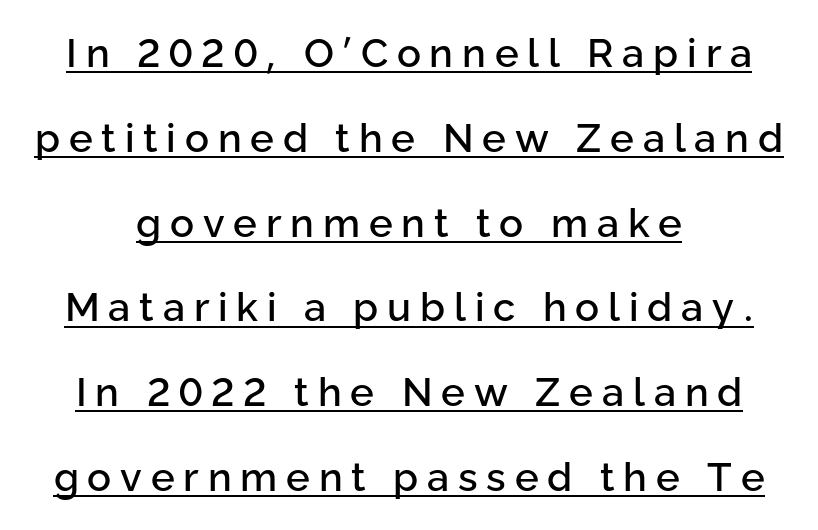
Q: Is the text italic (slanted)? A: No, it is upright.
Q: Is the typeface a serif or a sans-serif typeface? A: Sans-serif.
Q: Is the text underlined? A: Yes.
Q: How is the paragraph aligned? A: Centered.
Q: Is the spacing between letters normal or unusually wide? A: Unusually wide.
Q: Is the spacing between lines tight, normal or loose? A: Loose.
Q: Width (condensed, normal, or wide)? A: Normal.
Q: Stroke contrast? A: Low.
Q: x-height? A: Medium.
Q: Monospaced? A: No.
